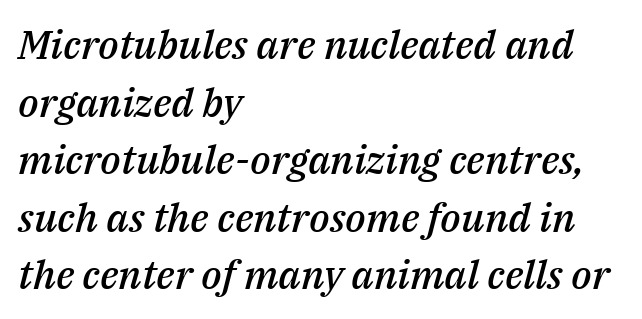
Heft: intermediate — a semibold. Tall strokes in this sample are angled rather than plumb. Reading down the column, the eye jumps a familiar distance to each next line. Unmarked baselines from the first word to the last.
